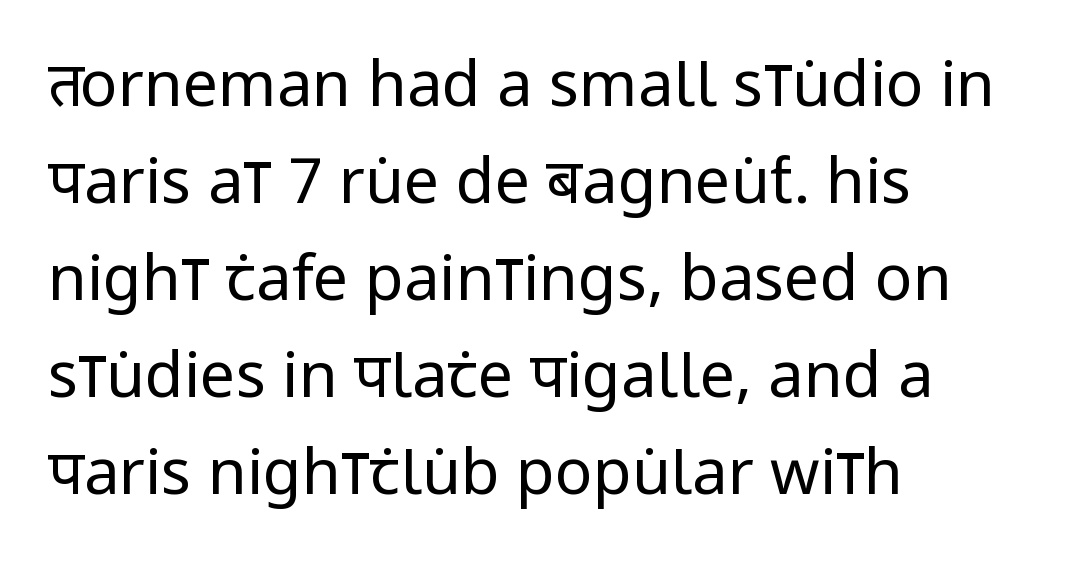
Q: Is the text bold? A: No.
Q: Is the text italic (slanted)? A: No, it is upright.
Q: Is the typeface a serif or a sans-serif typeface? A: Sans-serif.
Q: Is the text underlined? A: No.
Q: How is the paragraph aligned? A: Left-aligned.
Q: Is the spacing between letters normal or unusually wide? A: Normal.
Q: Is the spacing between lines tight, normal or loose? A: Normal.
Q: Width (condensed, normal, or wide)? A: Condensed.
Q: Stroke contrast? A: Low.
Q: x-height? A: Large.
Q: Monospaced? A: No.
